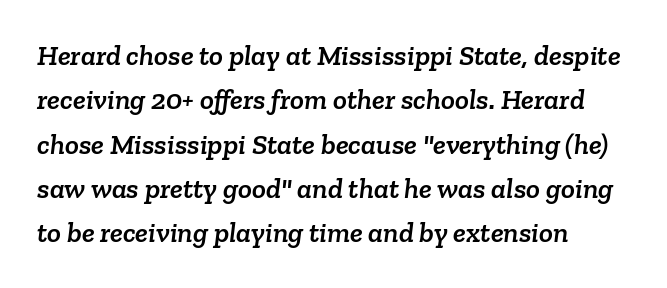
This is serif lettering, the kind often seen in printed books. A typesetter would call this proportional, since set widths differ per character. Quick note: interline space is typical. There is no visible air inserted between adjacent glyphs. A bare baseline throughout the passage.
